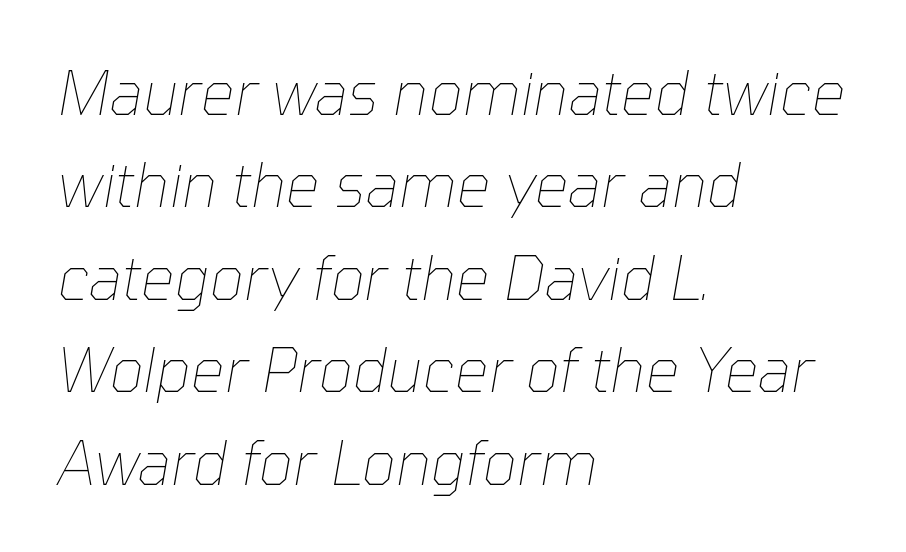
Q: Is the text bold? A: No.
Q: Is the text italic (slanted)? A: Yes, it leans right by about 10 degrees.
Q: Is the text underlined? A: No.
Q: How is the paragraph aligned? A: Left-aligned.
Q: Is the spacing between letters normal or unusually wide? A: Normal.
Q: Is the spacing between lines tight, normal or loose? A: Normal.
Q: Width (condensed, normal, or wide)? A: Normal.
Q: Stroke contrast? A: Low.
Q: x-height? A: Medium.
Q: Monospaced? A: No.
